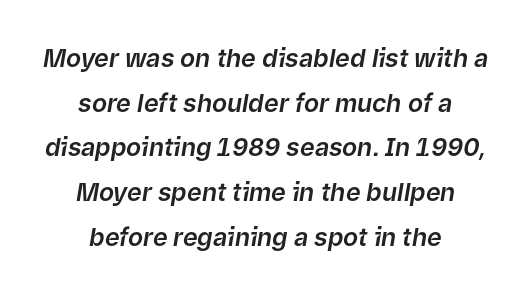
Only glyphs here, with clear space below each row. In terms of letterspacing, this is plain default setting. Posture: slanted. Compared with a flush-left layout, this one balances lines on the center instead.
